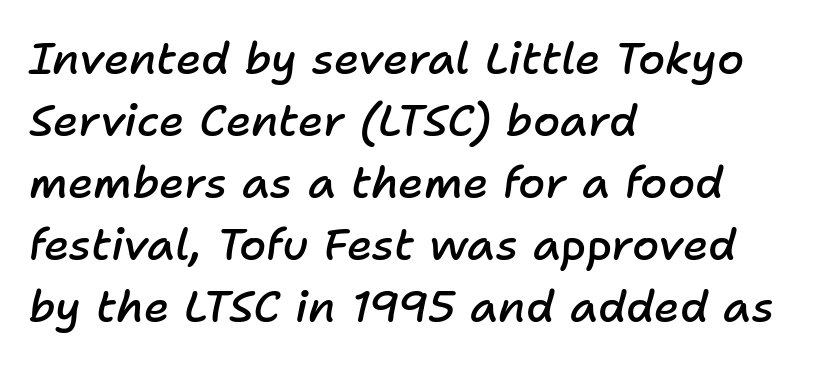
The image shows 44 px semibold type, italic (leaning right); set left-aligned, normal line spacing (1.41x), normal letter spacing, not underlined; low stroke contrast and a medium x-height.
